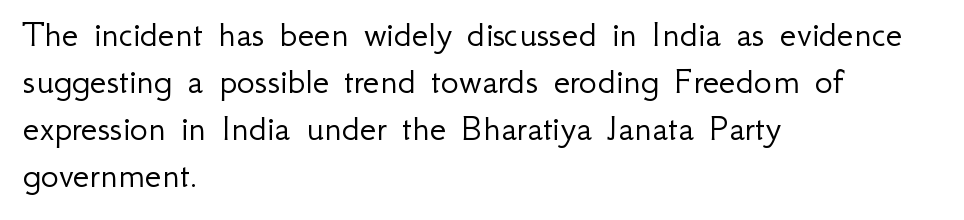
The image shows 38 px light sans-serif type, upright; set left-aligned, line spacing 1.24x, normal letter spacing, not underlined; low stroke contrast and a small x-height.
